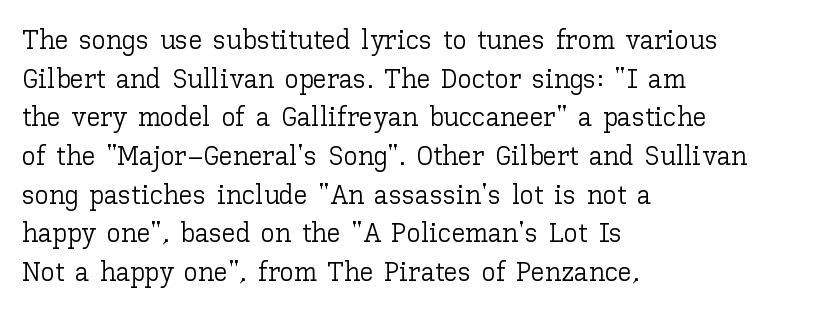
Lines of text with bare space underneath. Stroke mass is kept to a normal reading level or below. Students, note that the glyphs here touch the page at normal intervals. Line beginnings align vertically; line endings do not. Does the leading feel generous? No, just average. A roman cut, with each character standing at attention.
